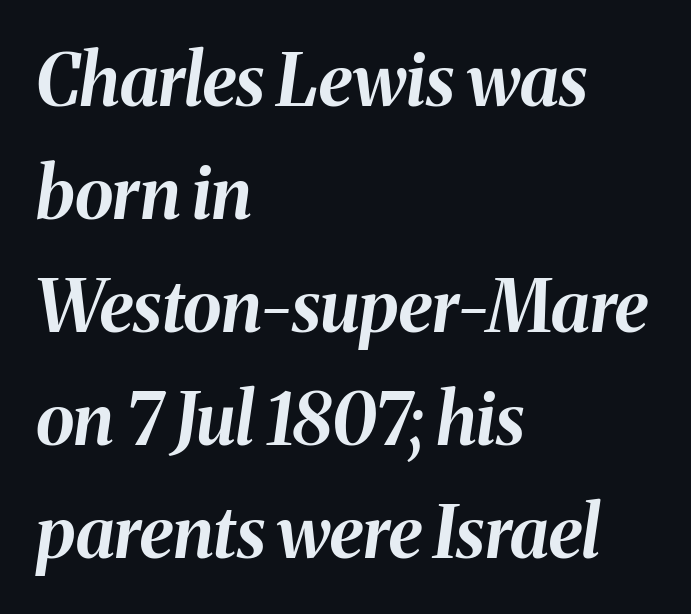
Q: Is the text bold? A: Yes.
Q: Is the text italic (slanted)? A: Yes, it leans right by about 8 degrees.
Q: Is the text underlined? A: No.
Q: How is the paragraph aligned? A: Left-aligned.
Q: Is the spacing between letters normal or unusually wide? A: Normal.
Q: Is the spacing between lines tight, normal or loose? A: Normal.
Q: Width (condensed, normal, or wide)? A: Normal.
Q: Stroke contrast? A: Medium.
Q: x-height? A: Medium.
Q: Monospaced? A: No.
